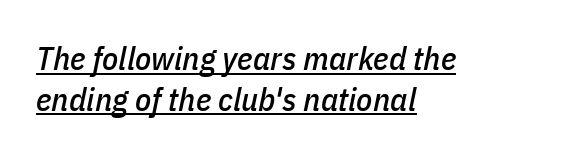
The image shows 33 px condensed type, italic (leaning right); set left-aligned, line spacing 1.23x, normal letter spacing, underlined; low stroke contrast and a medium x-height.
